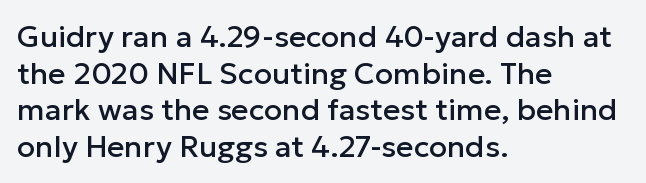
{"serif": "no", "italic": "no", "width": "normal", "stroke_contrast": "low", "x_height": "medium", "monospaced": "no", "underline": "no", "align": "left", "line_spacing_ratio": 1.22, "letter_spacing": "normal", "letter_spacing_em": 0.0, "glyph_px": 30}
